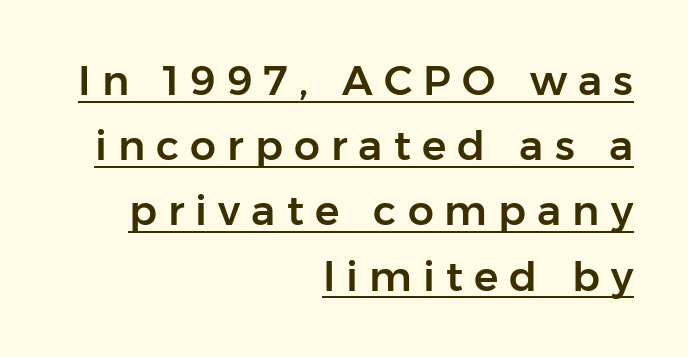
The image shows 41 px sans-serif type, upright; set right-aligned, normal line spacing (1.59x), unusually wide letter spacing (+0.27 em), underlined; low stroke contrast and a medium x-height.
